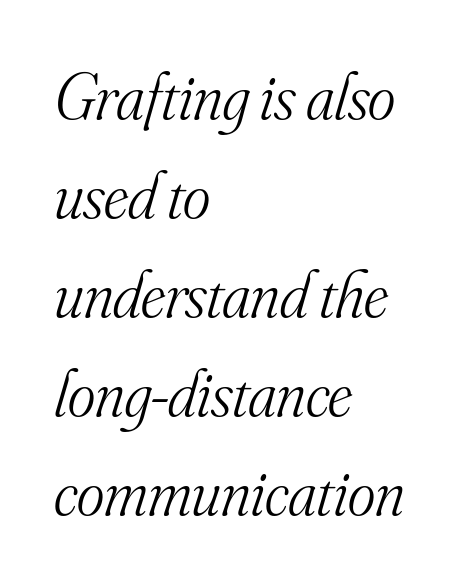
Q: Is the text bold? A: No.
Q: Is the text italic (slanted)? A: Yes, it leans right by about 16 degrees.
Q: Is the typeface a serif or a sans-serif typeface? A: Serif.
Q: Is the text underlined? A: No.
Q: How is the paragraph aligned? A: Left-aligned.
Q: Is the spacing between letters normal or unusually wide? A: Normal.
Q: Is the spacing between lines tight, normal or loose? A: Normal.
Q: Width (condensed, normal, or wide)? A: Normal.
Q: Stroke contrast? A: Medium.
Q: x-height? A: Small.
Q: Monospaced? A: No.
